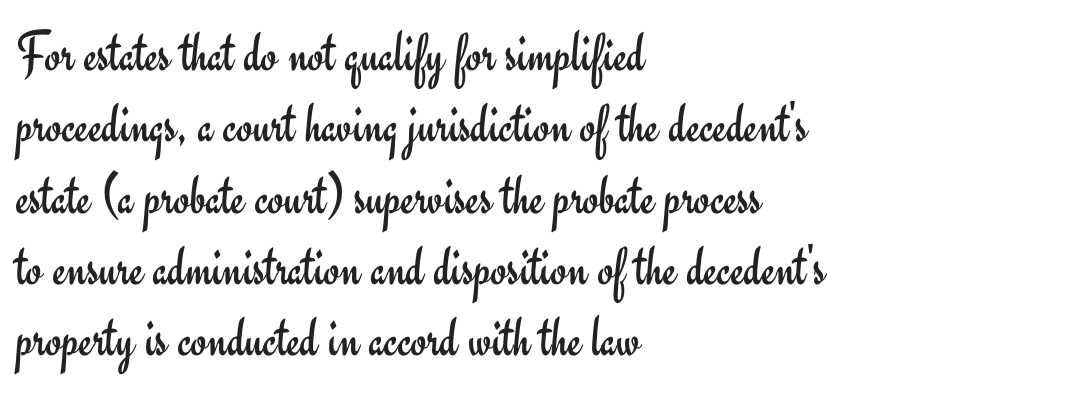
Q: Is the text bold? A: No.
Q: Is the text italic (slanted)? A: Yes.
Q: Is the typeface a serif or a sans-serif typeface? A: Sans-serif.
Q: Is the text underlined? A: No.
Q: How is the paragraph aligned? A: Left-aligned.
Q: Is the spacing between letters normal or unusually wide? A: Normal.
Q: Width (condensed, normal, or wide)? A: Normal.
Q: Stroke contrast? A: Low.
Q: x-height? A: Small.
Q: Monospaced? A: No.
